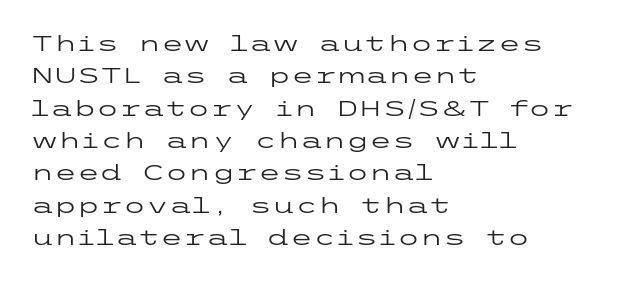
{"italic": "no", "bold": "no", "underline": "no", "align": "left", "line_spacing": "normal", "line_spacing_ratio": 1.54, "letter_spacing": "normal", "letter_spacing_em": 0.0, "glyph_px": 21}
